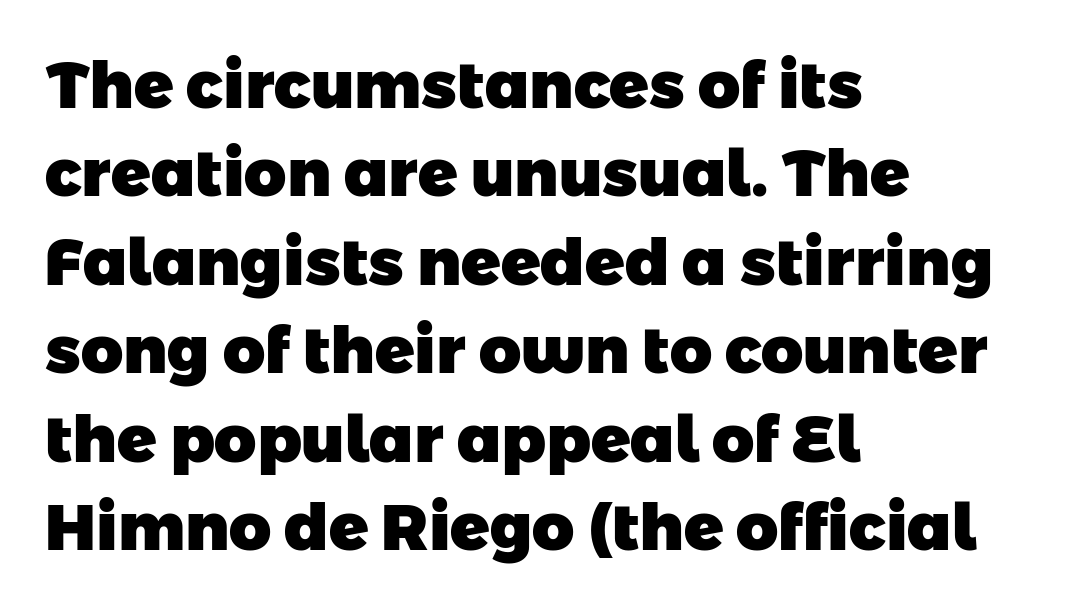
{"serif": "no", "bold": "yes", "weight": "heavy", "width": "normal", "stroke_contrast": "low", "x_height": "medium", "monospaced": "no", "underline": "no", "align": "left", "line_spacing": "normal", "line_spacing_ratio": 1.36, "letter_spacing": "normal", "letter_spacing_em": 0.0, "glyph_px": 65}
